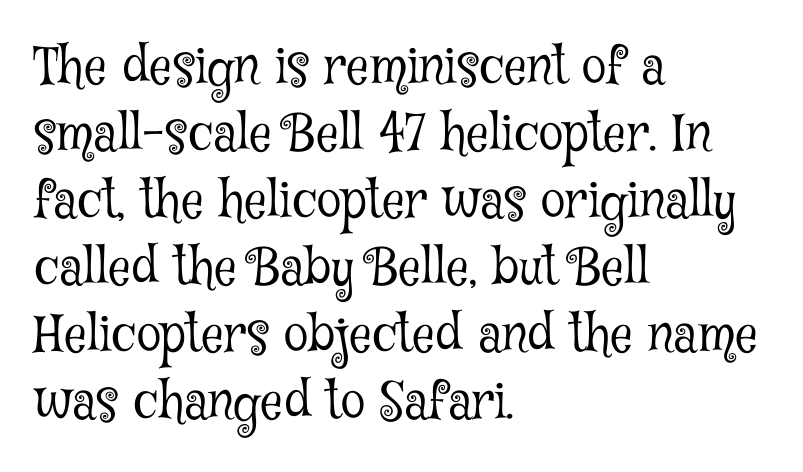
You could not count columns in this text — the font is proportionally spaced. The characters are drawn with everyday or finer stroke widths. A typesetter would call this leading conventional body-copy spacing. Regarding serifs, this sample has them. The area under the type is left untouched.
